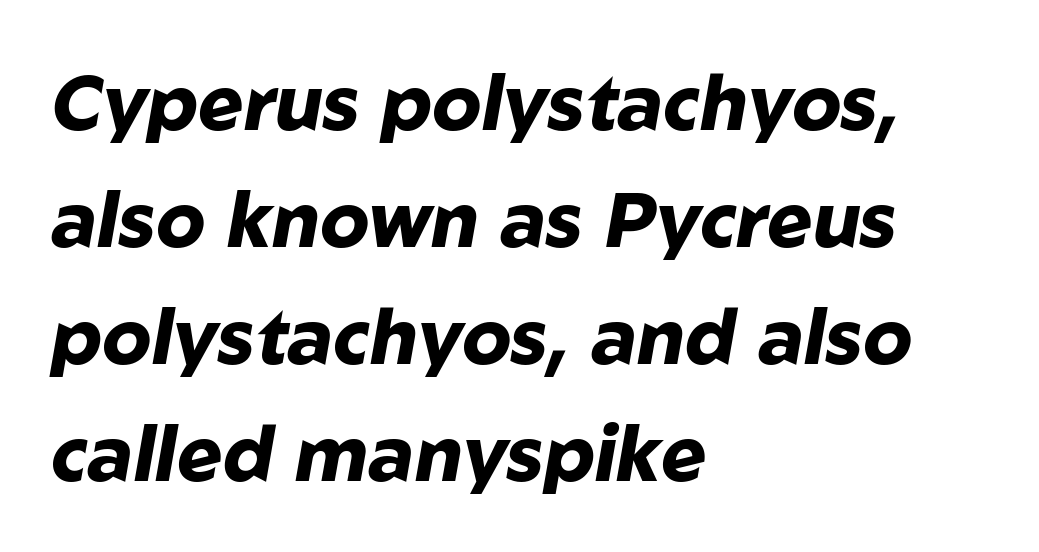
Q: Is the text bold? A: Yes.
Q: Is the text italic (slanted)? A: Yes, it leans right by about 10 degrees.
Q: Is the text underlined? A: No.
Q: How is the paragraph aligned? A: Left-aligned.
Q: Is the spacing between letters normal or unusually wide? A: Normal.
Q: Is the spacing between lines tight, normal or loose? A: Normal.
Q: Width (condensed, normal, or wide)? A: Normal.
Q: Stroke contrast? A: Low.
Q: x-height? A: Medium.
Q: Monospaced? A: No.
